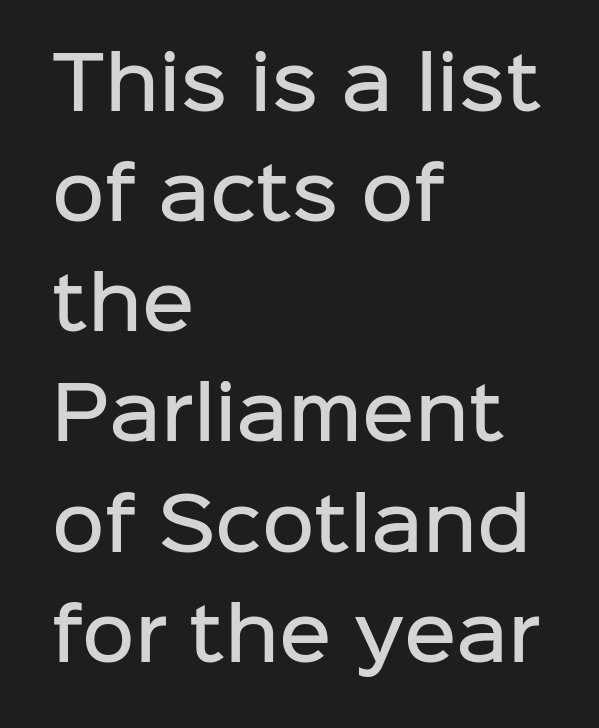
{"serif": "no", "italic": "no", "bold": "semi", "weight": "semibold", "width": "normal", "stroke_contrast": "low", "x_height": "medium", "monospaced": "no", "underline": "no", "align": "left", "line_spacing": "normal", "line_spacing_ratio": 1.53, "letter_spacing": "normal", "letter_spacing_em": 0.0, "glyph_px": 72}
